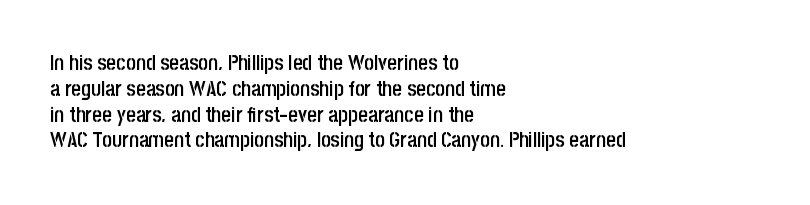
{"italic": "no", "bold": "semi", "underline": "no", "align": "left", "line_spacing_ratio": 1.23, "letter_spacing": "normal", "letter_spacing_em": 0.0, "glyph_px": 21}
